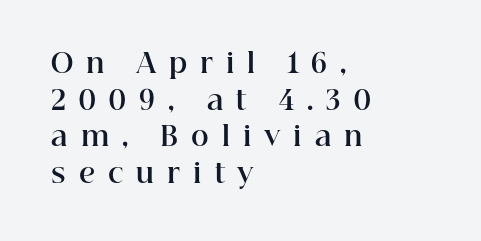
{"italic": "no", "bold": "yes", "underline": "no", "align": "left", "line_spacing": "normal", "line_spacing_ratio": 1.36, "letter_spacing": "wide", "letter_spacing_em": 0.48, "glyph_px": 27}
